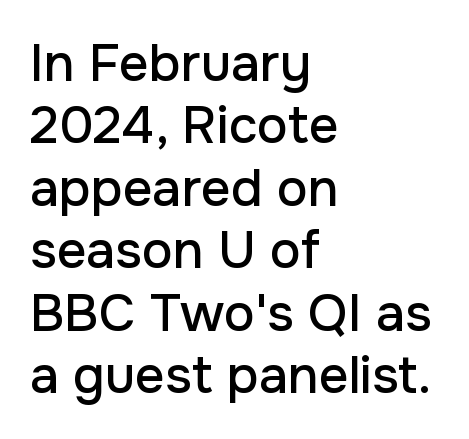
Serif or sans? Sans — the stroke terminals are bare. Here the designer chose a conventional face with non-uniform glyph widths. In terms of posture, this sample is upright. Glance below the letters and you will spot only blank space.
